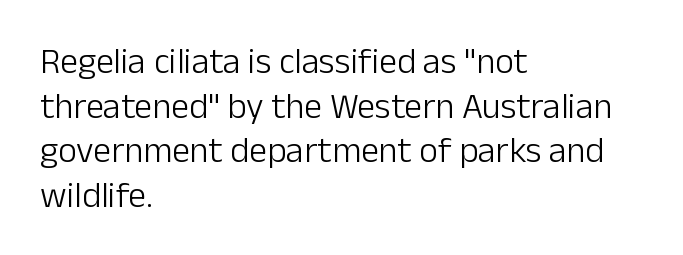
It's the straight-up-and-down kind of type. Type without underlining. Tracking value appears to be zero — textbook default spacing. The passage shown is not bold in any degree.
